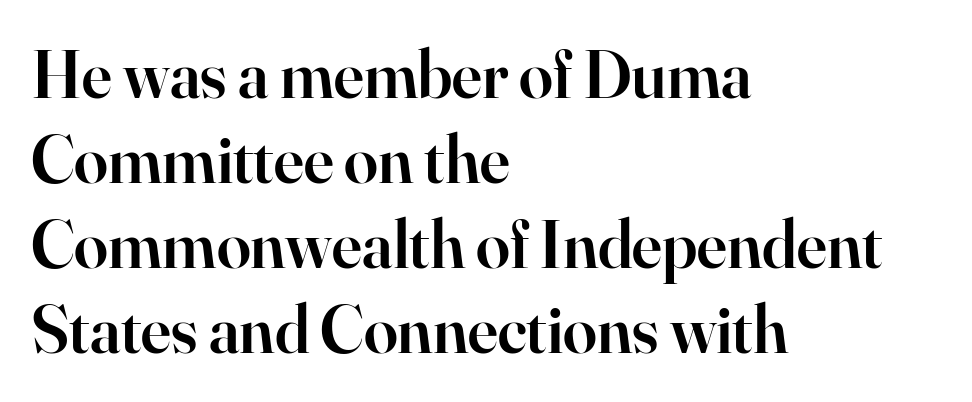
Q: Is the text bold? A: Semi-bold.
Q: Is the text italic (slanted)? A: No, it is upright.
Q: Is the typeface a serif or a sans-serif typeface? A: Serif.
Q: Is the text underlined? A: No.
Q: How is the paragraph aligned? A: Left-aligned.
Q: Is the spacing between letters normal or unusually wide? A: Normal.
Q: Is the spacing between lines tight, normal or loose? A: Normal.
Q: Width (condensed, normal, or wide)? A: Normal.
Q: Stroke contrast? A: High.
Q: x-height? A: Small.
Q: Monospaced? A: No.
